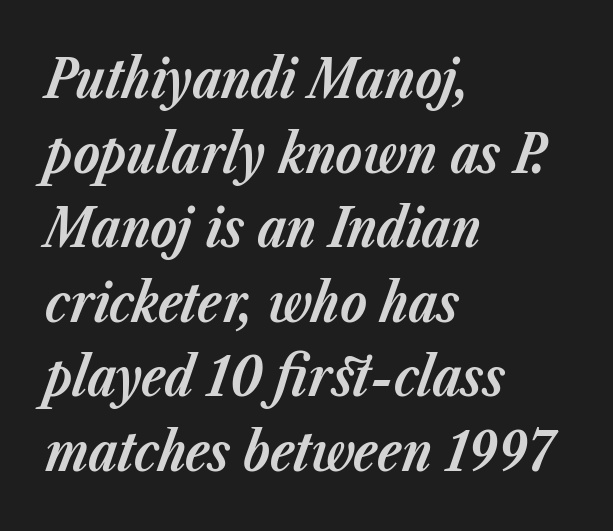
The image shows 54 px bold type, italic (leaning right); set left-aligned, normal line spacing (1.38x), normal letter spacing, not underlined; low stroke contrast and a medium x-height.
